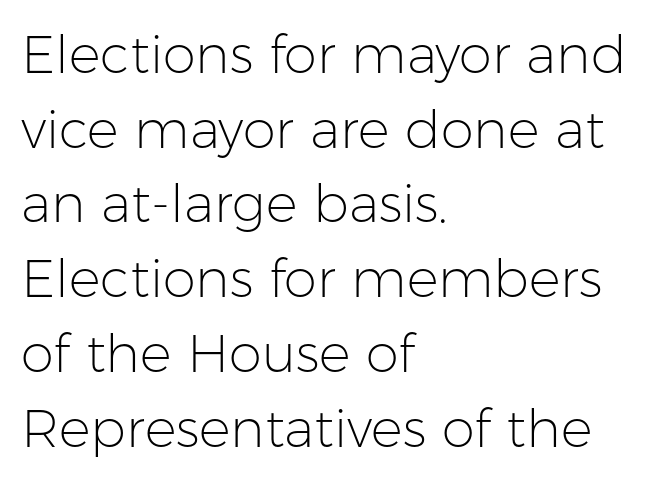
Type without underlining. Unlike a traditional serif, this face leaves its strokes unadorned. The specimen reads as upright at a glance. Stems and bowls with no extra thickness — not bold. Horizontal bands of white between lines are of average thickness. Typeset ragged right — the left edge is the straight one.
